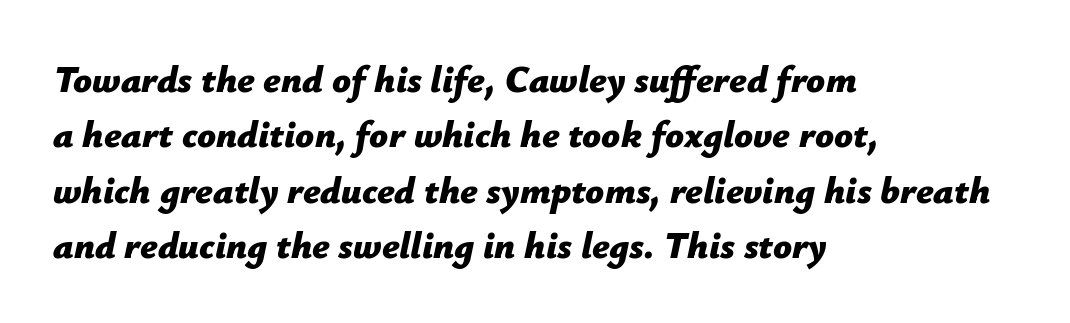
Q: Is the text bold? A: Yes.
Q: Is the text italic (slanted)? A: Yes, it leans right by about 12 degrees.
Q: Is the text underlined? A: No.
Q: How is the paragraph aligned? A: Left-aligned.
Q: Is the spacing between letters normal or unusually wide? A: Normal.
Q: Is the spacing between lines tight, normal or loose? A: Normal.
Q: Width (condensed, normal, or wide)? A: Normal.
Q: Stroke contrast? A: Low.
Q: x-height? A: Medium.
Q: Monospaced? A: No.
